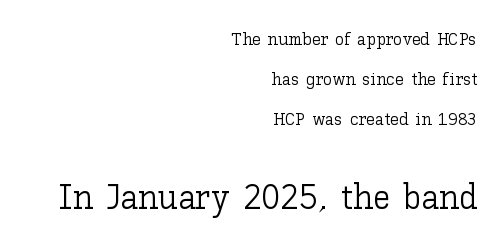
Posture: straight, roman, zero tilt. Caption: multi-line text, flush right, ragged left. A typesetter would call this leading open, well beyond the default. The typesetting does not lean heavy: it is not bold. Whoever set this made the second block the dominant, larger element.
